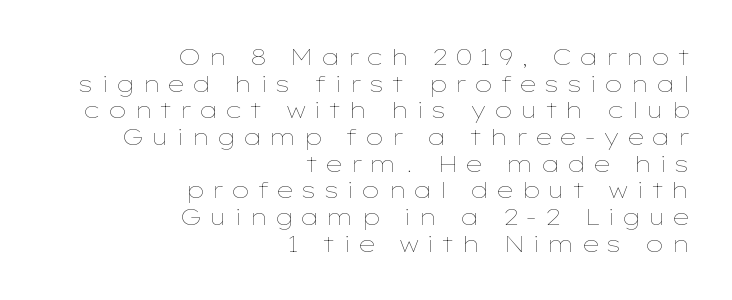
The image shows 23 px text type, upright; set right-aligned, line spacing 1.16x, unusually wide letter spacing (+0.3 em), not underlined.
